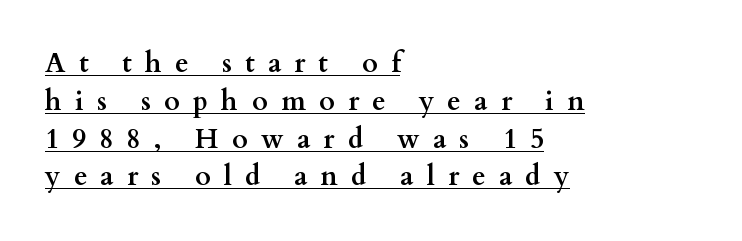
This sample uses an upright cut, with every glyph sitting square on the baseline. Normally led — the rows are evenly, conventionally spaced. Glyph-to-glyph distance is far greater than everyday printed text. Chunky letters — that's bold for sure. One-word summary of the alignment: left. Emphasis is given by a line drawn under the lettering.
